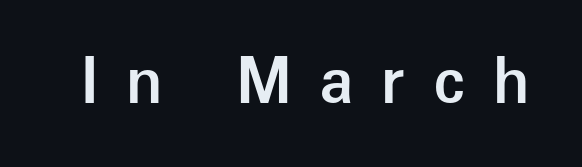
Check under the words: just untouched page. Ordinary non-slanted type is in use. The passage shown has open, widely tracked lettering throughout. Does the weight exceed regular? Yes, but only to semibold. These lines are rendered in a variable-pitch font.
